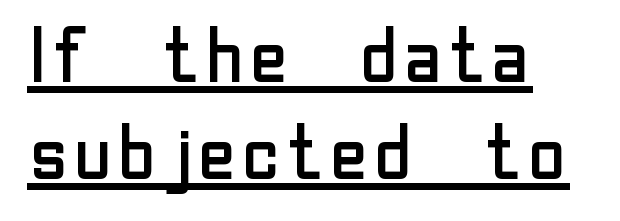
The image shows 75 px regular-weight sans-serif type, upright; set left-aligned, normal line spacing (1.29x), normal letter spacing, underlined; low stroke contrast and a medium x-height.
